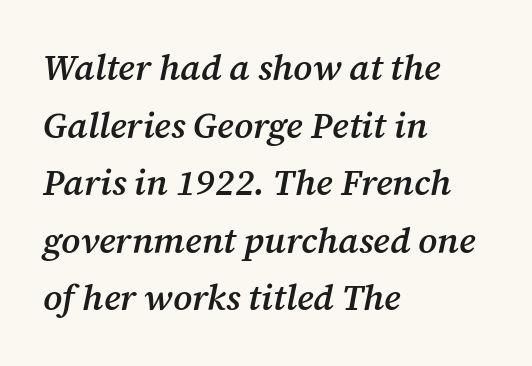
Emphasis by weight is partial: semibold. Designer's note — italics engaged. You could not count columns in this text — the font is proportionally spaced. Stroke terminals: seriffed.
